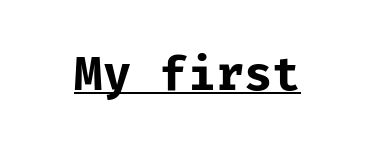
The image shows 46 px bold sans-serif type, upright, monospaced; set normal letter spacing, underlined; low stroke contrast and a medium x-height.
